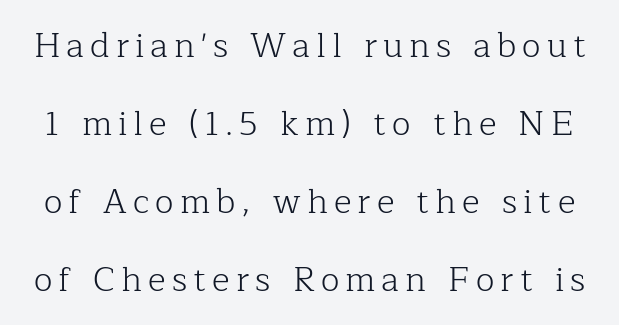
The image shows 34 px light serif type, upright; set loose line spacing (2.29x), not underlined; low stroke contrast and a medium x-height.
